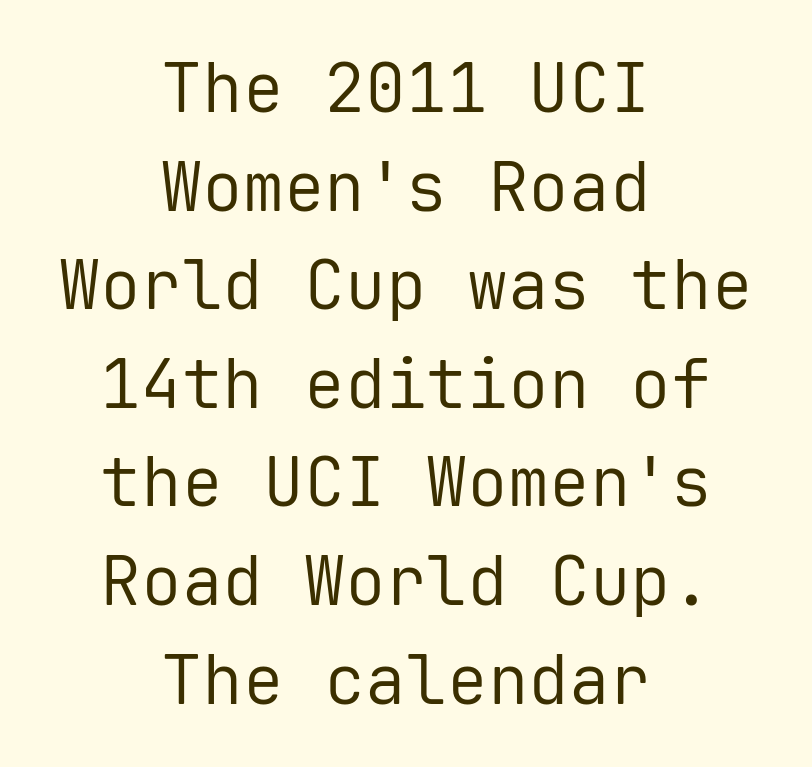
Q: Is the text bold? A: No.
Q: Is the text italic (slanted)? A: No, it is upright.
Q: Is the typeface a serif or a sans-serif typeface? A: Sans-serif.
Q: Is the text underlined? A: No.
Q: How is the paragraph aligned? A: Centered.
Q: Is the spacing between letters normal or unusually wide? A: Normal.
Q: Is the spacing between lines tight, normal or loose? A: Normal.
Q: Width (condensed, normal, or wide)? A: Normal.
Q: Stroke contrast? A: Low.
Q: x-height? A: Medium.
Q: Monospaced? A: Yes.
